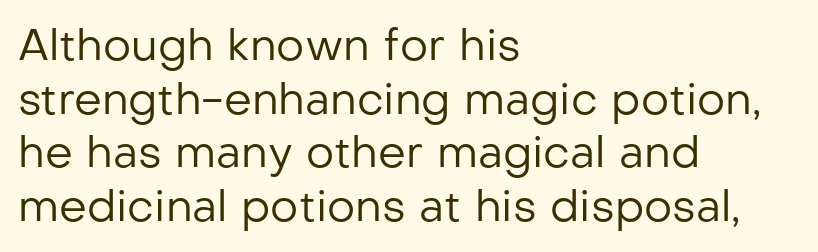
{"serif": "no", "italic": "no", "bold": "no", "weight": "regular", "width": "normal", "stroke_contrast": "low", "x_height": "medium", "monospaced": "no", "underline": "no", "align": "left", "line_spacing_ratio": 1.22, "letter_spacing": "normal", "letter_spacing_em": 0.0, "glyph_px": 44}
